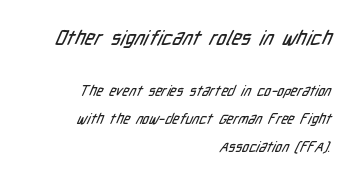
Q: Is the text underlined? A: No.
Q: How is the paragraph aligned? A: Right-aligned.
Q: Is the spacing between letters normal or unusually wide? A: Normal.
Q: Is the spacing between lines tight, normal or loose? A: Loose.
Q: Which block of text is set in a larger size, the first (top) or the second (bottom)? A: The first (top) one.
